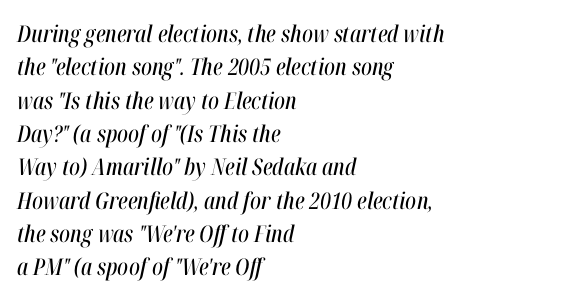
{"italic": "yes", "lean": "right", "slant_degrees": 12, "underline": "no", "align": "left", "line_spacing": "normal", "line_spacing_ratio": 1.45, "letter_spacing": "normal", "letter_spacing_em": 0.0, "glyph_px": 23}
